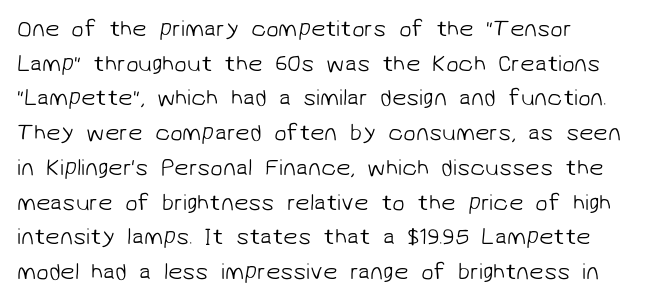
Short note: letters normally spaced. Weight: not bold — regular or lighter. Is there much room between lines? A standard amount, neither cramped nor airy. A bare baseline throughout the passage.
